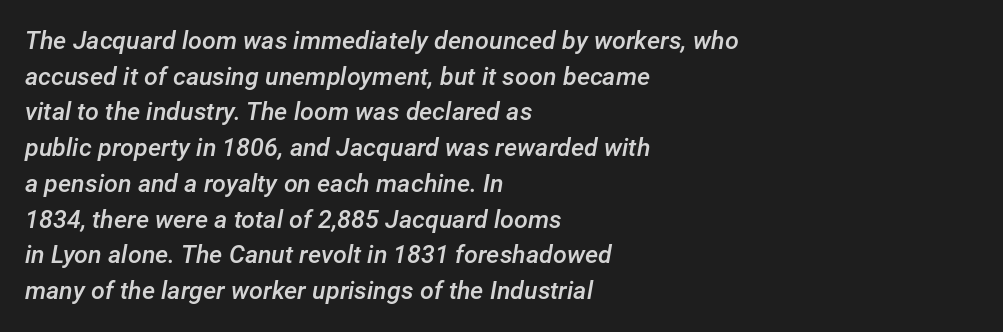
The image shows 25 px text type, italic (leaning right); set left-aligned, normal line spacing (1.43x), normal letter spacing, not underlined.
